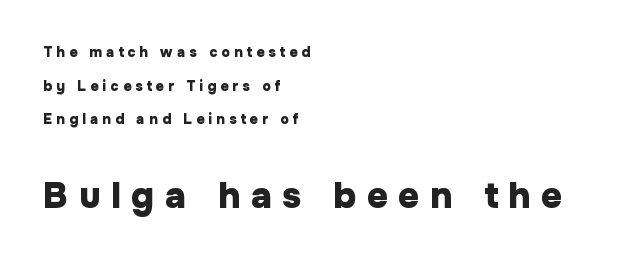
{"serif": "no", "italic": "no", "bold": "yes", "weight": "heavy", "width": "normal", "stroke_contrast": "low", "x_height": "medium", "monospaced": "no", "underline": "no", "align": "left", "line_spacing": "loose", "line_spacing_ratio": 2.4, "letter_spacing": "wide", "letter_spacing_em": 0.3, "larger_block": "second", "size_ratio": 2.57, "glyph_px": 36}
